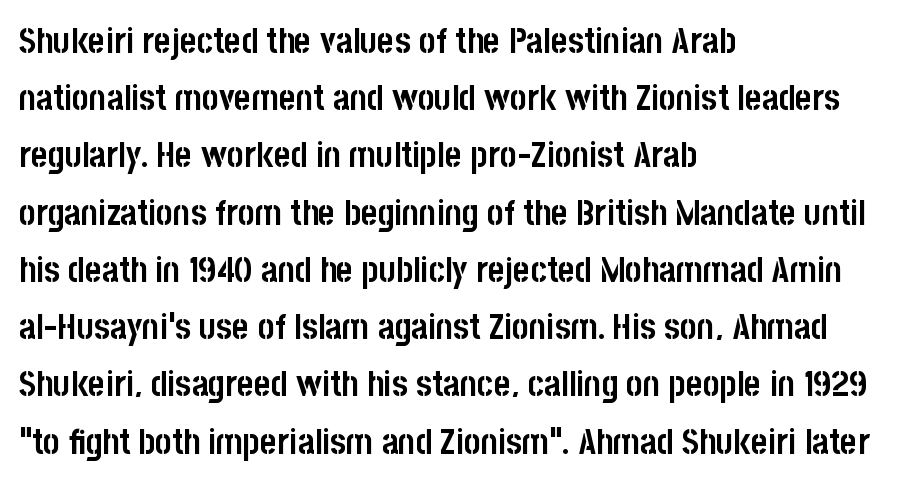
Unmarked baselines from the first word to the last. Notice how the passage keeps a crisp vertical edge on the left only. Compared with typical paragraphs, the rows here are spaced about the same. Every character sits straight up, as roman type does. Check where the strokes stop: nothing finishes them off — pure sans.
